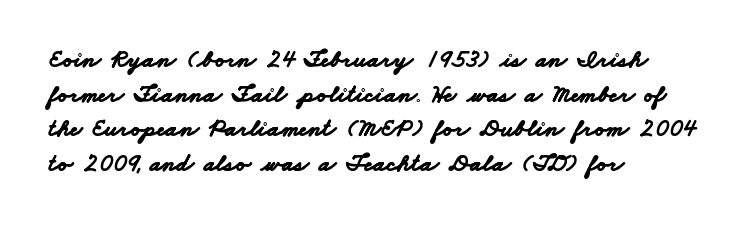
{"bold": "yes", "underline": "no", "align": "left", "line_spacing": "normal", "line_spacing_ratio": 1.39, "letter_spacing": "normal", "letter_spacing_em": 0.0, "glyph_px": 25}
